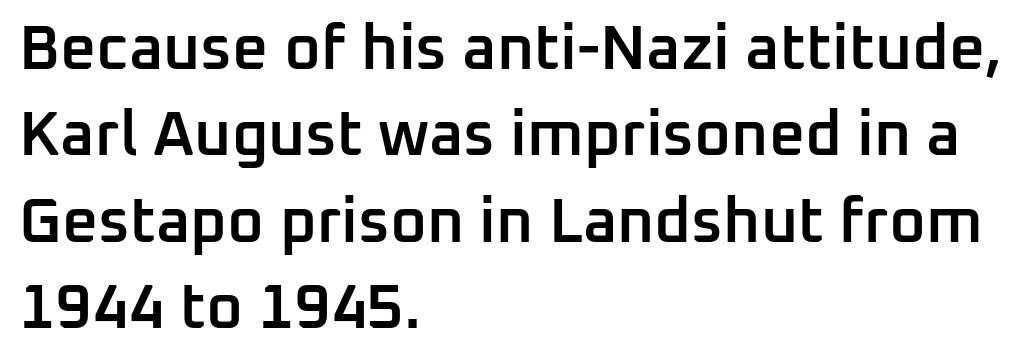
Q: Is the text bold? A: Semi-bold.
Q: Is the text italic (slanted)? A: No, it is upright.
Q: Is the typeface a serif or a sans-serif typeface? A: Sans-serif.
Q: Is the text underlined? A: No.
Q: How is the paragraph aligned? A: Left-aligned.
Q: Is the spacing between letters normal or unusually wide? A: Normal.
Q: Is the spacing between lines tight, normal or loose? A: Normal.
Q: Width (condensed, normal, or wide)? A: Normal.
Q: Stroke contrast? A: Low.
Q: x-height? A: Medium.
Q: Monospaced? A: No.
